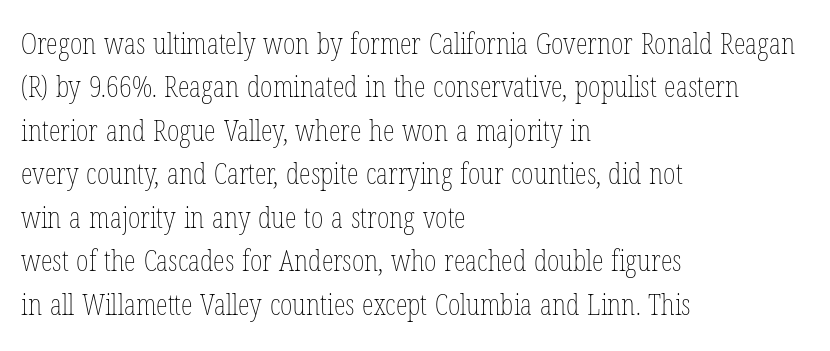
The image shows 30 px thin, condensed type, upright; set left-aligned, normal line spacing (1.45x), normal letter spacing, not underlined; low stroke contrast and a medium x-height.
